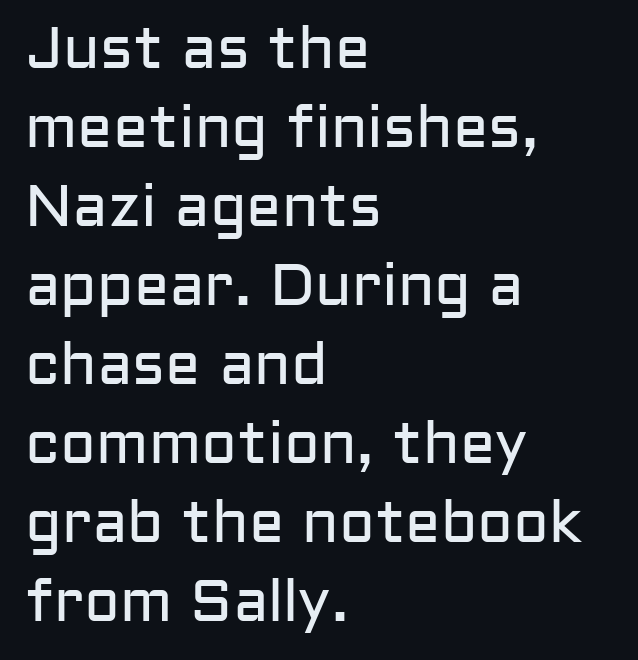
Q: Is the text bold? A: No.
Q: Is the text italic (slanted)? A: No, it is upright.
Q: Is the typeface a serif or a sans-serif typeface? A: Sans-serif.
Q: Is the text underlined? A: No.
Q: How is the paragraph aligned? A: Left-aligned.
Q: Is the spacing between letters normal or unusually wide? A: Normal.
Q: Is the spacing between lines tight, normal or loose? A: Normal.
Q: Width (condensed, normal, or wide)? A: Normal.
Q: Stroke contrast? A: Low.
Q: x-height? A: Medium.
Q: Monospaced? A: No.
